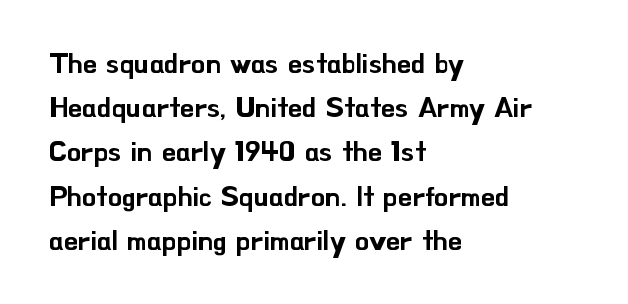
{"serif": "no", "italic": "no", "width": "normal", "stroke_contrast": "low", "x_height": "small", "monospaced": "no", "underline": "no", "align": "left", "line_spacing": "normal", "line_spacing_ratio": 1.58, "letter_spacing": "normal", "letter_spacing_em": 0.0, "glyph_px": 28}
